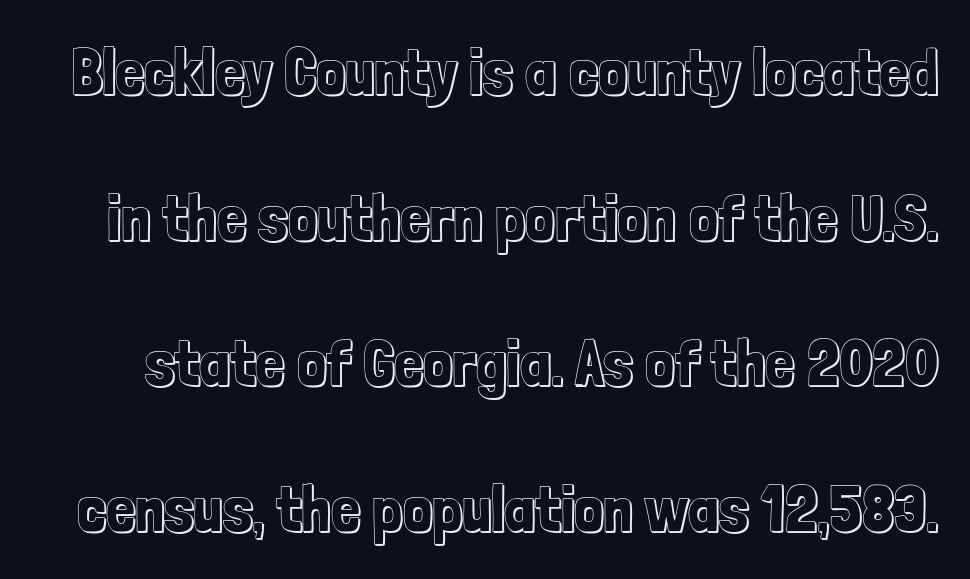
This sample has the flowing, uneven cadence of proportional lettering. Check the space under the baseline: it is left empty. What's the leading like? Stretched, with rows far apart. Caption: standard tracking, unaltered.
